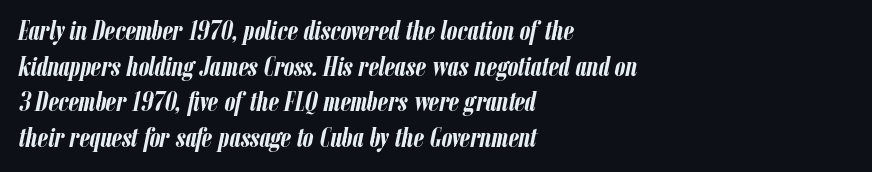
{"italic": "yes", "lean": "right", "slant_degrees": 12, "bold": "yes", "underline": "no", "align": "left", "line_spacing": "normal", "line_spacing_ratio": 1.32, "letter_spacing": "normal", "letter_spacing_em": 0.0, "glyph_px": 27}
